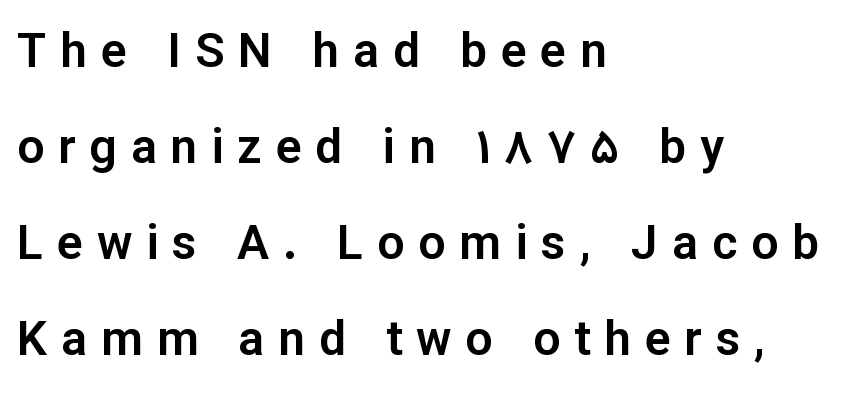
Character widths vary here, with narrow letters taking less room than wide ones. This rendering widens character spacing well past its baseline value. The setting favours the left margin, as ordinary paragraphs usually do. The face used here is a sans, in the tradition of grotesques and geometrics. Anything drawn beneath the words? Only blank space. Rendered with straight, roman letterforms.
